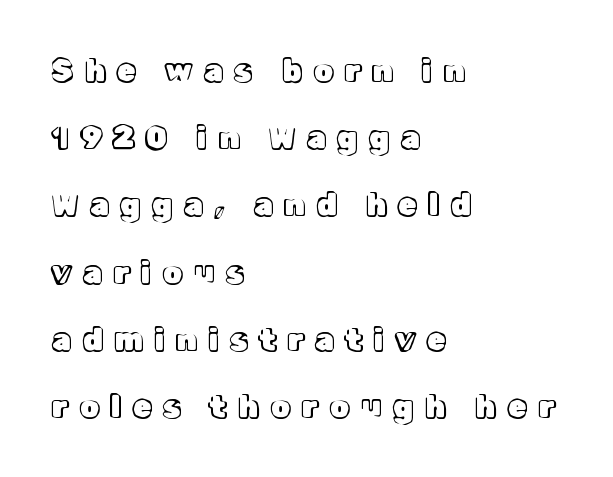
Q: Is the text italic (slanted)? A: No, it is upright.
Q: Is the text underlined? A: No.
Q: How is the paragraph aligned? A: Left-aligned.
Q: Is the spacing between letters normal or unusually wide? A: Unusually wide.
Q: Is the spacing between lines tight, normal or loose? A: Loose.
Q: Width (condensed, normal, or wide)? A: Normal.
Q: x-height? A: Medium.
Q: Monospaced? A: No.
